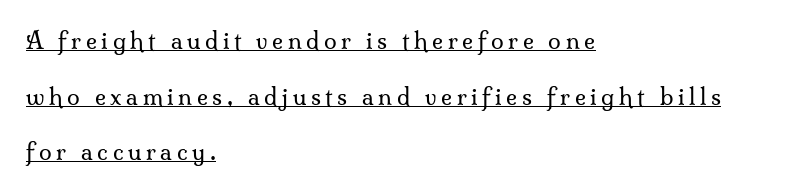
Q: Is the text bold? A: No.
Q: Is the text italic (slanted)? A: No, it is upright.
Q: Is the text underlined? A: Yes.
Q: How is the paragraph aligned? A: Left-aligned.
Q: Is the spacing between letters normal or unusually wide? A: Unusually wide.
Q: Is the spacing between lines tight, normal or loose? A: Loose.
